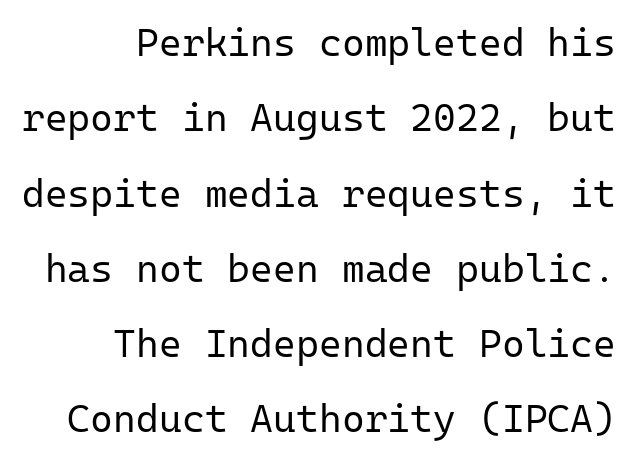
Q: Is the text bold? A: No.
Q: Is the text italic (slanted)? A: No, it is upright.
Q: Is the typeface a serif or a sans-serif typeface? A: Sans-serif.
Q: Is the text underlined? A: No.
Q: How is the paragraph aligned? A: Right-aligned.
Q: Is the spacing between letters normal or unusually wide? A: Normal.
Q: Is the spacing between lines tight, normal or loose? A: Loose.
Q: Width (condensed, normal, or wide)? A: Normal.
Q: Stroke contrast? A: Low.
Q: x-height? A: Medium.
Q: Monospaced? A: Yes.
